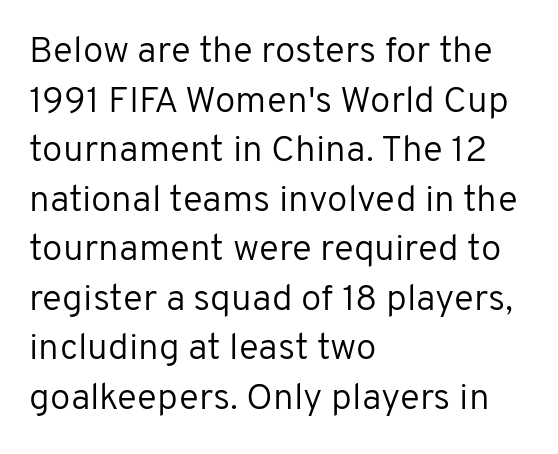
{"serif": "no", "italic": "no", "bold": "no", "weight": "regular", "width": "normal", "stroke_contrast": "low", "x_height": "medium", "monospaced": "no", "underline": "no", "align": "left", "line_spacing": "normal", "line_spacing_ratio": 1.34, "letter_spacing": "normal", "letter_spacing_em": 0.0, "glyph_px": 37}
